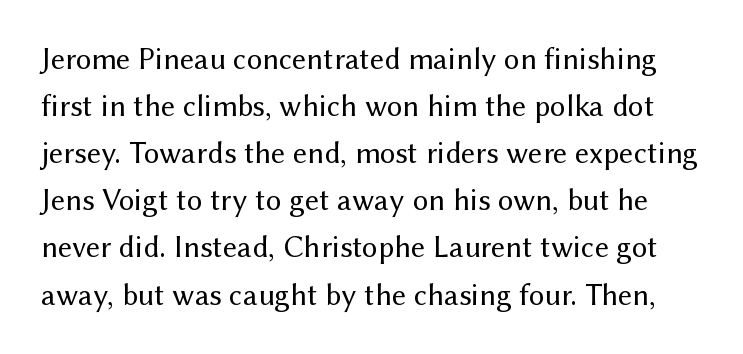
The image shows 31 px regular-weight sans-serif type, upright; set normal line spacing (1.52x), normal letter spacing, not underlined; medium stroke contrast and a medium x-height.
